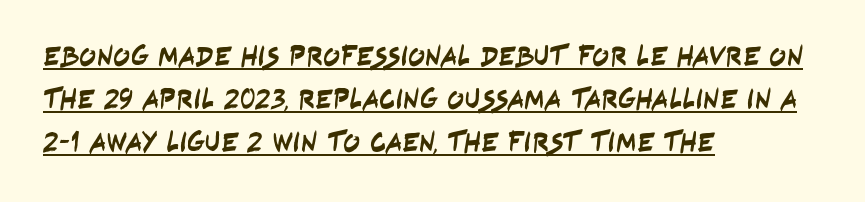
{"serif": "no", "width": "condensed", "stroke_contrast": "low", "x_height": "large", "monospaced": "no", "underline": "yes", "align": "left", "line_spacing": "normal", "line_spacing_ratio": 1.54, "letter_spacing": "normal", "letter_spacing_em": 0.0, "glyph_px": 28}
